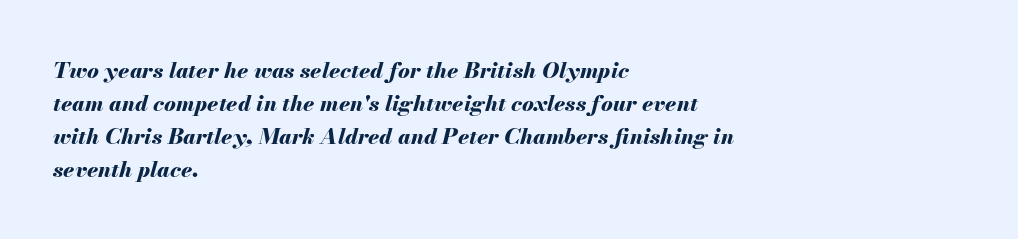
The image shows 22 px bold type, italic (leaning right); set left-aligned, normal line spacing (1.5x), normal letter spacing, not underlined.
